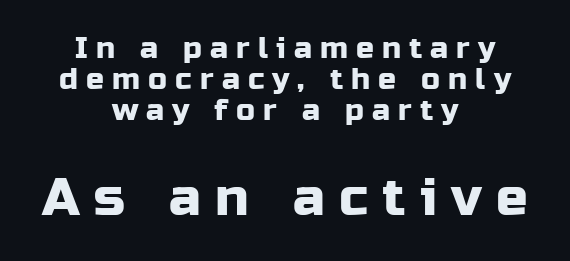
The image shows 53 px sans-serif type, upright; set centered, tight line spacing (1.04x), unusually wide letter spacing (+0.27 em), not underlined; the second (bottom) block is 1.77x larger; low stroke contrast and a medium x-height.
